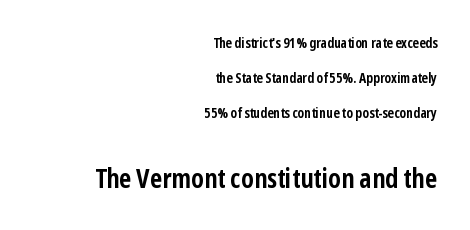
Q: Is the text bold? A: Yes.
Q: Is the text italic (slanted)? A: No, it is upright.
Q: Is the text underlined? A: No.
Q: How is the paragraph aligned? A: Right-aligned.
Q: Is the spacing between letters normal or unusually wide? A: Normal.
Q: Is the spacing between lines tight, normal or loose? A: Loose.
Q: Which block of text is set in a larger size, the first (top) or the second (bottom)? A: The second (bottom) one.
